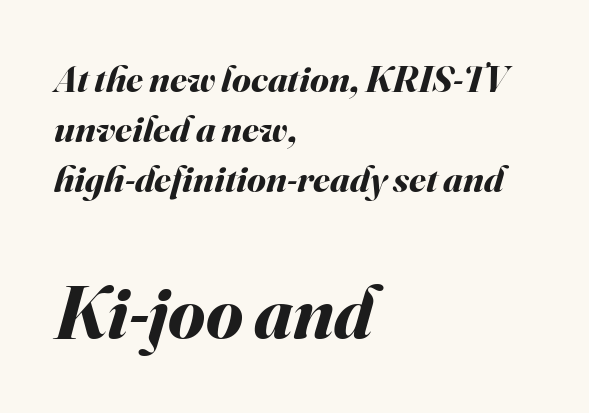
The image shows 75 px bold type, italic (leaning right); set left-aligned, normal line spacing (1.32x), normal letter spacing, not underlined; the second (bottom) block is 1.97x larger; medium stroke contrast and a small x-height.
